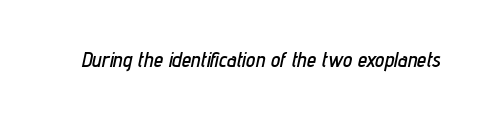
The image shows 21 px text type, italic (leaning right); set normal letter spacing, not underlined.
